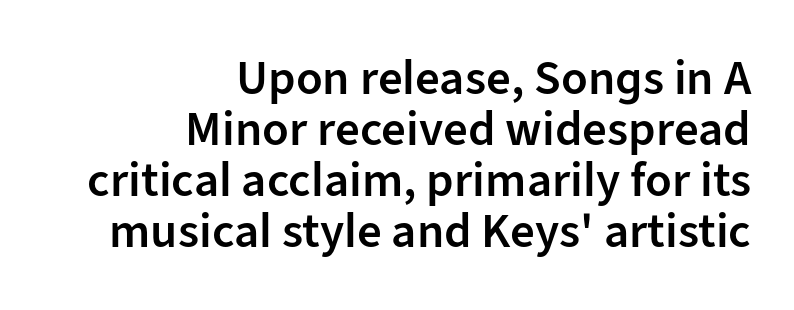
All the whitespace from short lines collects on the left. One glance says dense: line gaps are narrower than usual. The face used here is proportionally spaced, like ordinary book or web type. Every character sits straight up, as roman type does. Unmarked baselines from the first word to the last. Set as a demibold, roughly 600 on the weight scale.
